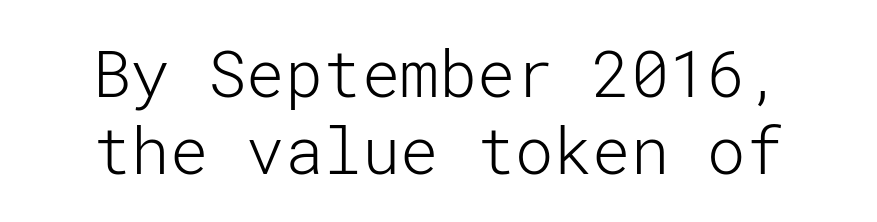
The specimen reads as upright at a glance. The space beneath each line is pristine and unruled. Type style note: lacks serifs. Layout note: lines centered. There is no visible air inserted between adjacent glyphs.
